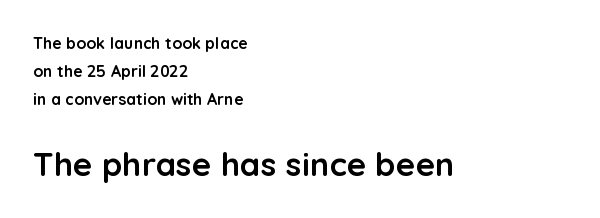
The image shows 33 px semibold sans-serif type, upright; set left-aligned, line spacing 1.74x, normal letter spacing, not underlined; the second (bottom) block is 2.06x larger; low stroke contrast and a medium x-height.
